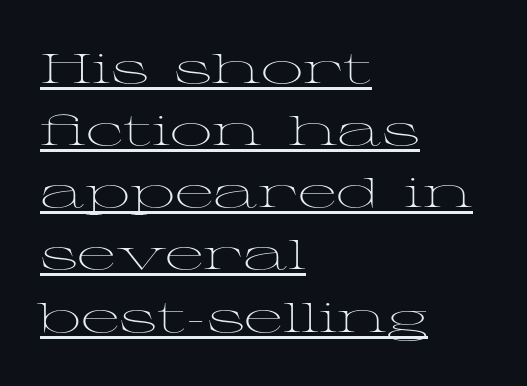
Q: Is the text bold? A: No.
Q: Is the text italic (slanted)? A: No, it is upright.
Q: Is the typeface a serif or a sans-serif typeface? A: Serif.
Q: Is the text underlined? A: Yes.
Q: How is the paragraph aligned? A: Left-aligned.
Q: Is the spacing between letters normal or unusually wide? A: Normal.
Q: Is the spacing between lines tight, normal or loose? A: Normal.
Q: Width (condensed, normal, or wide)? A: Wide.
Q: Stroke contrast? A: Medium.
Q: x-height? A: Medium.
Q: Monospaced? A: No.
